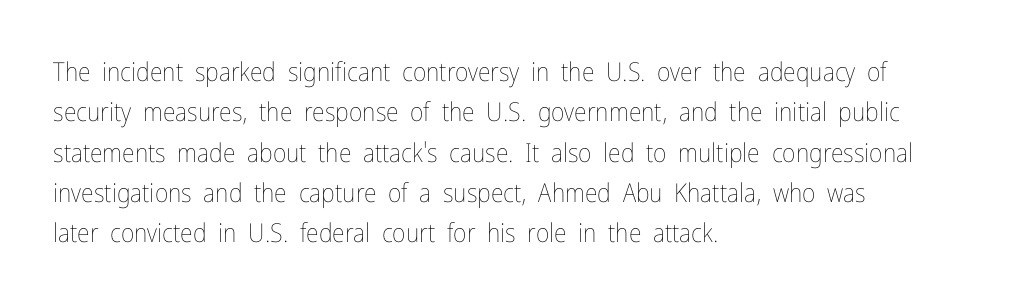
The image shows 26 px text type, upright; set left-aligned, normal line spacing (1.55x), normal letter spacing, not underlined.
